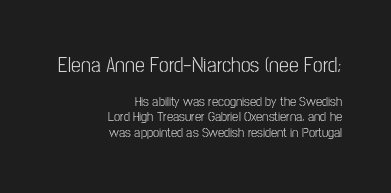
The image shows 22 px text type, upright; set right-aligned, tight line spacing (1.1x), normal letter spacing, not underlined; the first (top) block is 1.57x larger.
